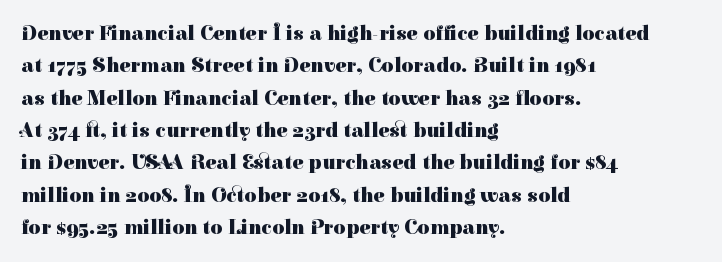
Q: Is the text bold? A: Yes.
Q: Is the text italic (slanted)? A: No, it is upright.
Q: Is the text underlined? A: No.
Q: How is the paragraph aligned? A: Left-aligned.
Q: Is the spacing between letters normal or unusually wide? A: Normal.
Q: Is the spacing between lines tight, normal or loose? A: Normal.
